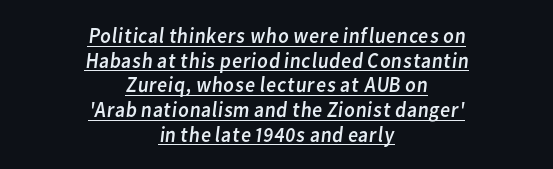
Q: Is the text bold? A: No.
Q: Is the text underlined? A: Yes.
Q: How is the paragraph aligned? A: Centered.
Q: Is the spacing between letters normal or unusually wide? A: Normal.
Q: Is the spacing between lines tight, normal or loose? A: Tight.
